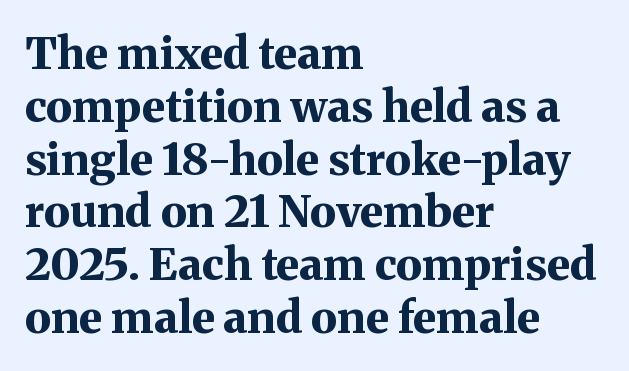
Q: Is the text bold? A: Yes.
Q: Is the text italic (slanted)? A: No, it is upright.
Q: Is the typeface a serif or a sans-serif typeface? A: Serif.
Q: Is the text underlined? A: No.
Q: How is the paragraph aligned? A: Left-aligned.
Q: Is the spacing between letters normal or unusually wide? A: Normal.
Q: Width (condensed, normal, or wide)? A: Normal.
Q: Stroke contrast? A: Medium.
Q: x-height? A: Medium.
Q: Monospaced? A: No.
